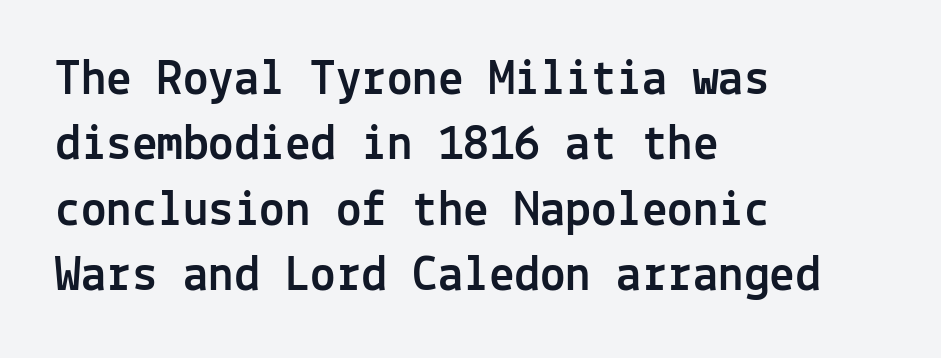
The image shows 51 px sans-serif type, upright, monospaced; set left-aligned, normal line spacing (1.28x), normal letter spacing, not underlined; a medium x-height.
